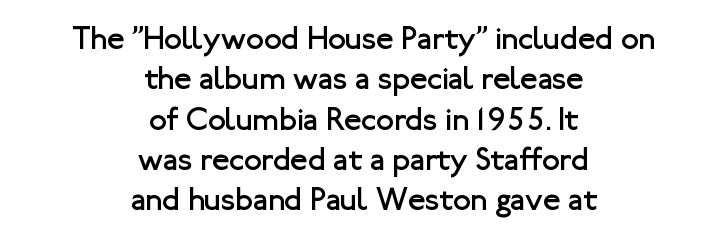
Q: Is the text bold? A: No.
Q: Is the text italic (slanted)? A: No, it is upright.
Q: Is the typeface a serif or a sans-serif typeface? A: Sans-serif.
Q: Is the text underlined? A: No.
Q: How is the paragraph aligned? A: Centered.
Q: Is the spacing between letters normal or unusually wide? A: Normal.
Q: Is the spacing between lines tight, normal or loose? A: Normal.
Q: Width (condensed, normal, or wide)? A: Normal.
Q: Stroke contrast? A: Low.
Q: x-height? A: Medium.
Q: Monospaced? A: No.
